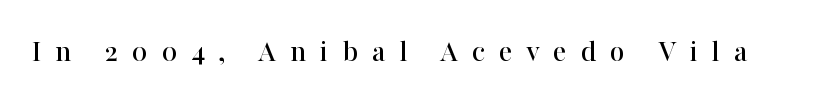
Italic? Not at all — the glyphs are vertical. The designer went with a serif here, giving each stem small feet. Substantial extra tracking has been applied to these lines. Unmarked baselines from the first word to the last. Character widths vary here, with narrow letters taking less room than wide ones.
